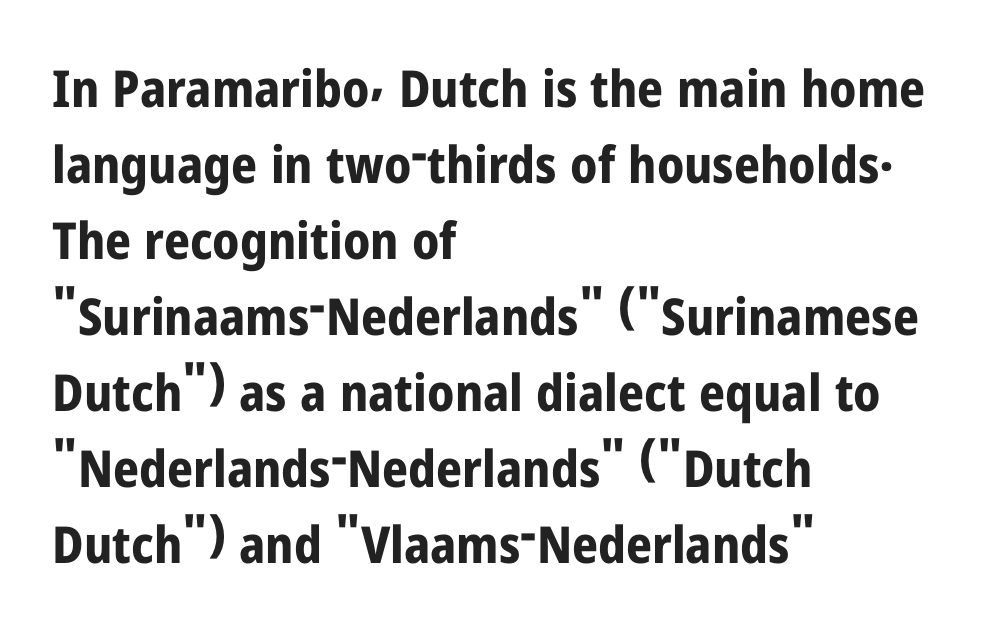
These lines are rendered in a variable-pitch font. The text was rendered using a sans face with plain stroke endings. Compared with a centered layout, this one pins lines to the left instead. Regarding leading, the lines here are spaced in the standard way. Posture: straight, roman, zero tilt.
